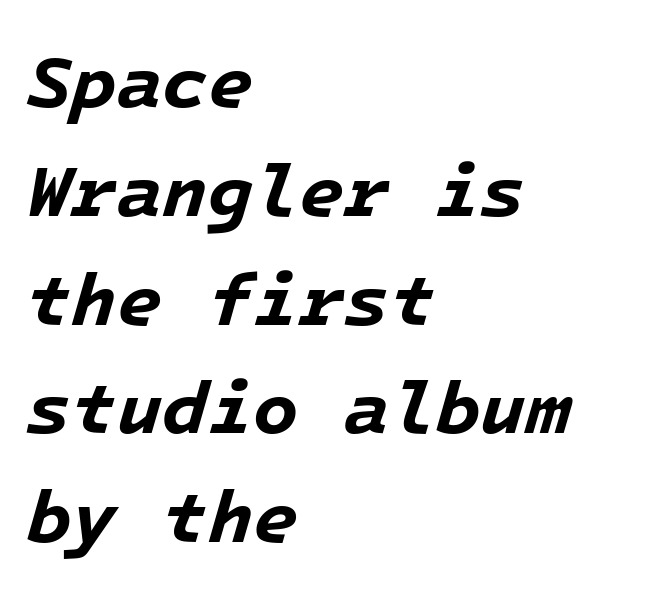
Q: Is the text bold? A: Yes.
Q: Is the text italic (slanted)? A: Yes, it leans right by about 16 degrees.
Q: Is the text underlined? A: No.
Q: How is the paragraph aligned? A: Left-aligned.
Q: Is the spacing between letters normal or unusually wide? A: Normal.
Q: Is the spacing between lines tight, normal or loose? A: Normal.
Q: Width (condensed, normal, or wide)? A: Normal.
Q: Stroke contrast? A: Low.
Q: x-height? A: Medium.
Q: Monospaced? A: Yes.
